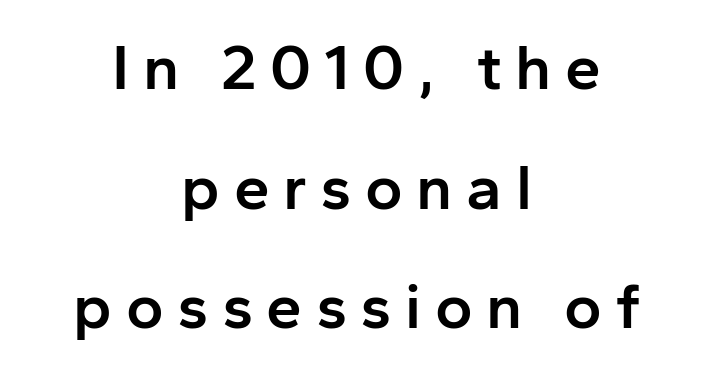
The image shows 64 px semibold sans-serif type, upright; set centered, line spacing 1.87x, unusually wide letter spacing (+0.21 em), not underlined; low stroke contrast and a medium x-height.
